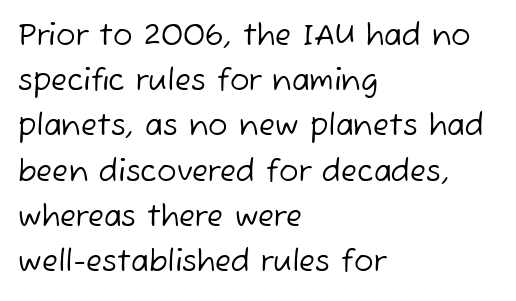
{"serif": "no", "bold": "no", "weight": "regular", "width": "normal", "stroke_contrast": "low", "x_height": "medium", "monospaced": "no", "underline": "no", "align": "left", "line_spacing": "normal", "line_spacing_ratio": 1.56, "letter_spacing": "normal", "letter_spacing_em": 0.0, "glyph_px": 29}
